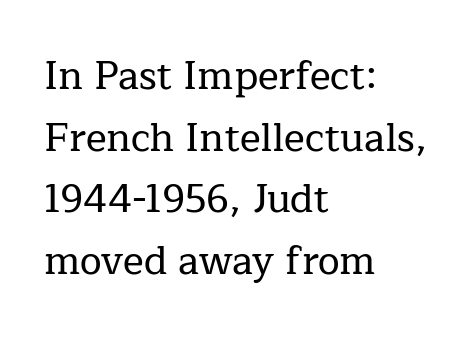
Classification — serif. Is the block centered? No — it sits flush against the left margin. The vertical gap from one line to the next is medium. Inter-character spacing is left at the font's built-in metrics. A bare baseline throughout the passage.
